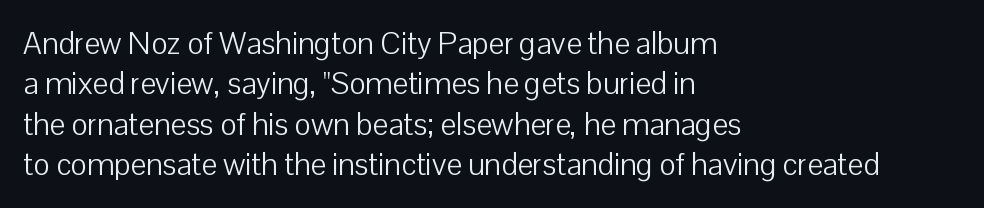
Q: Is the text bold? A: No.
Q: Is the text italic (slanted)? A: No, it is upright.
Q: Is the typeface a serif or a sans-serif typeface? A: Sans-serif.
Q: Is the text underlined? A: No.
Q: How is the paragraph aligned? A: Left-aligned.
Q: Is the spacing between letters normal or unusually wide? A: Normal.
Q: Is the spacing between lines tight, normal or loose? A: Normal.
Q: Width (condensed, normal, or wide)? A: Normal.
Q: Stroke contrast? A: Low.
Q: x-height? A: Medium.
Q: Monospaced? A: No.
